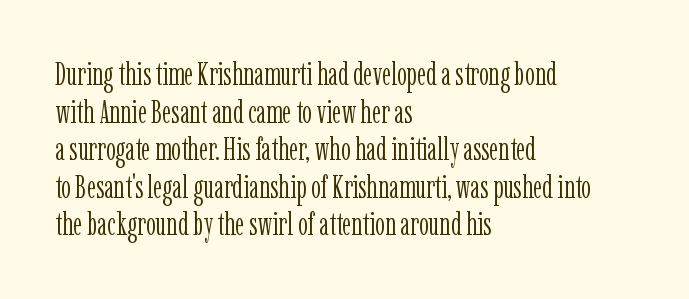
The image shows 31 px light, condensed serif type, upright; set left-aligned, line spacing 1.21x, normal letter spacing, not underlined; low stroke contrast and a medium x-height.
